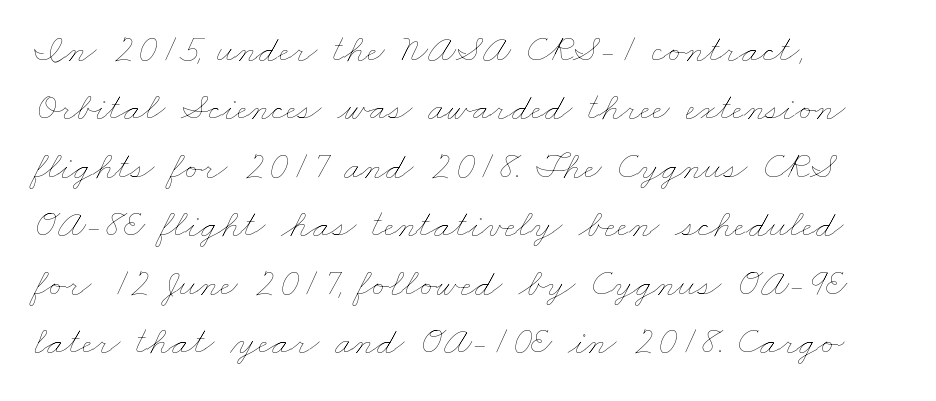
The image shows 39 px thin, wide type; set left-aligned, normal line spacing (1.5x), normal letter spacing, not underlined; low stroke contrast and a small x-height.
